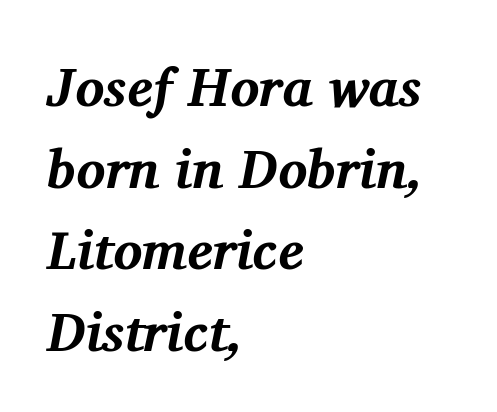
The image shows 54 px bold serif type, italic (leaning right); set left-aligned, normal line spacing (1.51x), normal letter spacing, not underlined; medium stroke contrast and a medium x-height.
